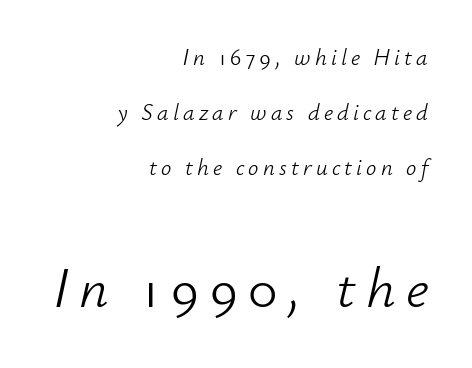
Q: Is the text bold? A: No.
Q: Is the text italic (slanted)? A: Yes, it leans right by about 12 degrees.
Q: Is the text underlined? A: No.
Q: How is the paragraph aligned? A: Right-aligned.
Q: Is the spacing between lines tight, normal or loose? A: Loose.
Q: Which block of text is set in a larger size, the first (top) or the second (bottom)? A: The second (bottom) one.
Q: Width (condensed, normal, or wide)? A: Normal.
Q: Stroke contrast? A: Low.
Q: x-height? A: Small.
Q: Monospaced? A: No.
